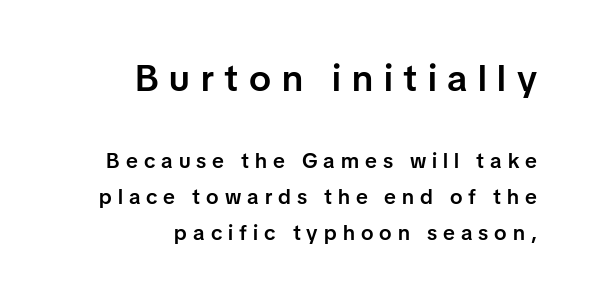
Q: Is the text bold? A: Semi-bold.
Q: Is the text italic (slanted)? A: No, it is upright.
Q: Is the typeface a serif or a sans-serif typeface? A: Sans-serif.
Q: Is the text underlined? A: No.
Q: How is the paragraph aligned? A: Right-aligned.
Q: Is the spacing between letters normal or unusually wide? A: Unusually wide.
Q: Which block of text is set in a larger size, the first (top) or the second (bottom)? A: The first (top) one.
Q: Width (condensed, normal, or wide)? A: Normal.
Q: Stroke contrast? A: Low.
Q: x-height? A: Medium.
Q: Monospaced? A: No.
